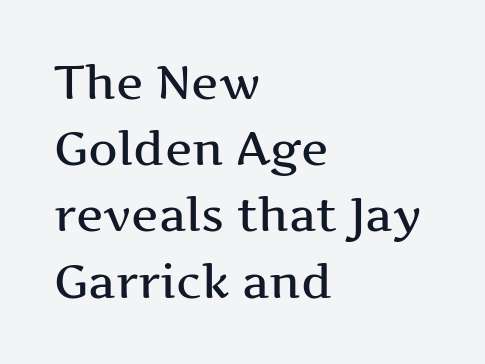
{"serif": "yes", "italic": "no", "width": "wide", "stroke_contrast": "medium", "x_height": "medium", "monospaced": "no", "underline": "no", "align": "left", "line_spacing": "normal", "line_spacing_ratio": 1.44, "letter_spacing": "normal", "letter_spacing_em": 0.0, "glyph_px": 46}
